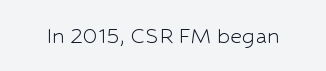
{"italic": "no", "bold": "no", "underline": "no", "letter_spacing": "normal", "letter_spacing_em": 0.0, "glyph_px": 26}
